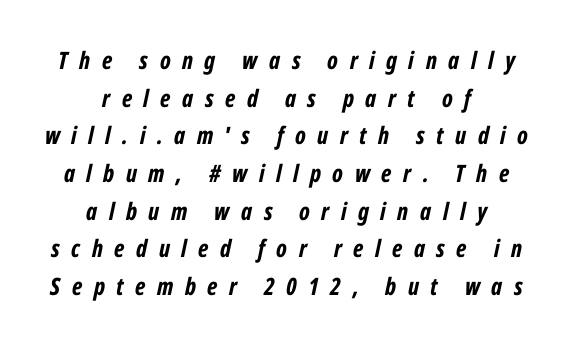
The image shows 24 px bold type, italic (leaning right); set centered, normal line spacing (1.57x), unusually wide letter spacing (+0.48 em), not underlined.
